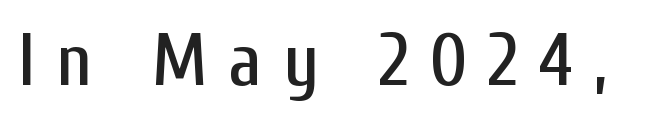
Q: Is the text italic (slanted)? A: No, it is upright.
Q: Is the typeface a serif or a sans-serif typeface? A: Sans-serif.
Q: Is the text underlined? A: No.
Q: Is the spacing between letters normal or unusually wide? A: Unusually wide.
Q: Width (condensed, normal, or wide)? A: Condensed.
Q: Stroke contrast? A: Low.
Q: x-height? A: Medium.
Q: Monospaced? A: No.
